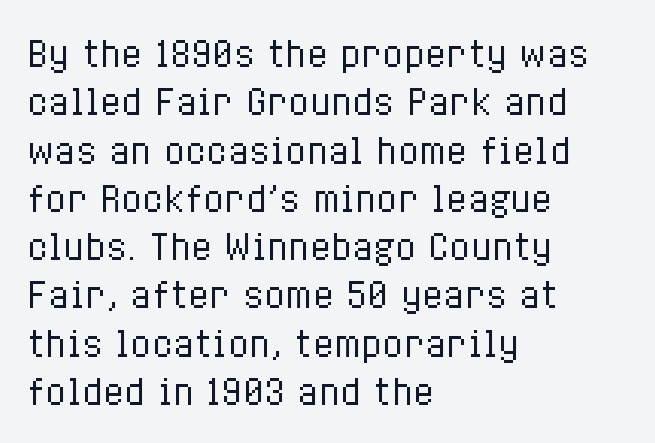
Q: Is the text bold? A: No.
Q: Is the text italic (slanted)? A: No, it is upright.
Q: Is the text underlined? A: No.
Q: How is the paragraph aligned? A: Left-aligned.
Q: Is the spacing between letters normal or unusually wide? A: Normal.
Q: Is the spacing between lines tight, normal or loose? A: Normal.
Q: Width (condensed, normal, or wide)? A: Condensed.
Q: Stroke contrast? A: Low.
Q: x-height? A: Medium.
Q: Monospaced? A: No.
